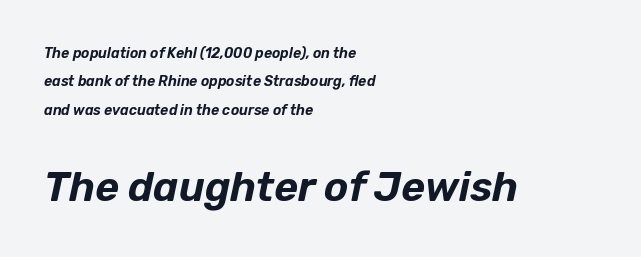
{"italic": "yes", "lean": "right", "slant_degrees": 12, "width": "normal", "stroke_contrast": "low", "x_height": "medium", "monospaced": "no", "underline": "no", "align": "left", "line_spacing": "loose", "line_spacing_ratio": 2.03, "letter_spacing": "normal", "letter_spacing_em": 0.0, "larger_block": "second", "size_ratio": 2.93, "glyph_px": 41}
